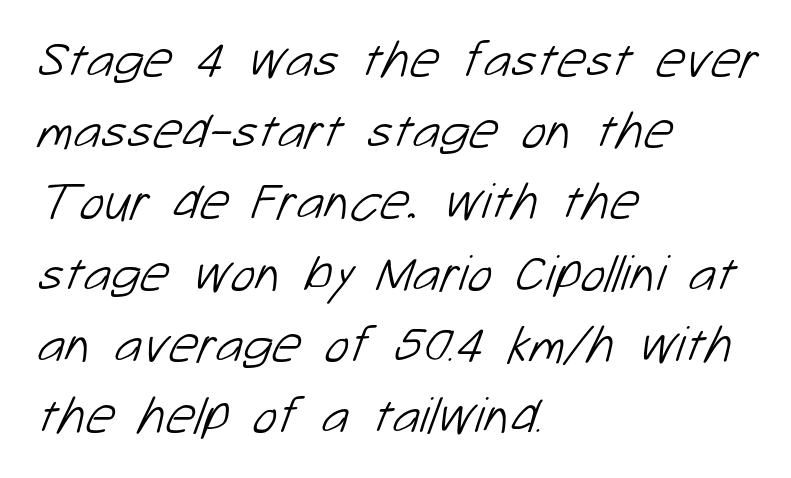
Q: Is the text bold? A: No.
Q: Is the typeface a serif or a sans-serif typeface? A: Sans-serif.
Q: Is the text underlined? A: No.
Q: How is the paragraph aligned? A: Left-aligned.
Q: Is the spacing between letters normal or unusually wide? A: Normal.
Q: Is the spacing between lines tight, normal or loose? A: Normal.
Q: Width (condensed, normal, or wide)? A: Normal.
Q: Stroke contrast? A: Low.
Q: x-height? A: Medium.
Q: Monospaced? A: No.
